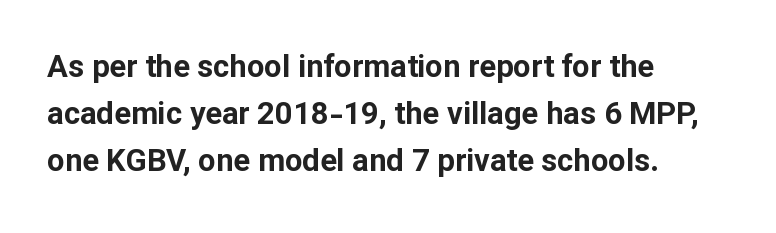
The image shows 31 px bold sans-serif type, upright; set left-aligned, normal line spacing (1.51x), normal letter spacing, not underlined; low stroke contrast and a medium x-height.
